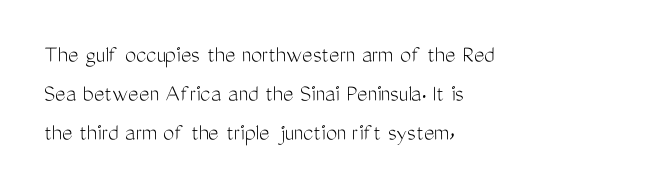
{"italic": "no", "bold": "no", "underline": "no", "align": "left", "line_spacing": "normal", "line_spacing_ratio": 1.56, "letter_spacing": "normal", "letter_spacing_em": 0.0, "glyph_px": 25}
